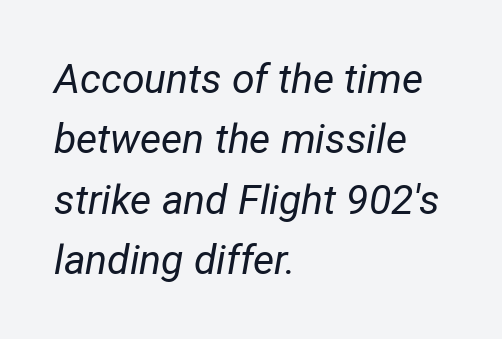
The image shows 41 px regular-weight, condensed type, italic (leaning right); set left-aligned, normal line spacing (1.47x), normal letter spacing, not underlined; low stroke contrast and a medium x-height.
